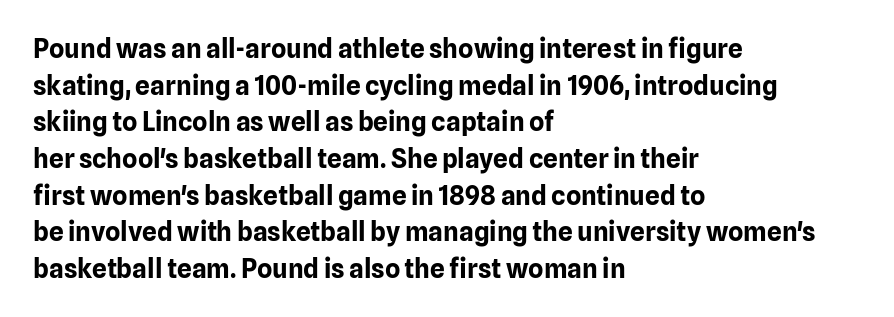
Caption: multi-line text, flush left, ragged right. Look at the tracking — it's just the regular setting, nothing added. Upright lettering throughout. The passage shown is emphatically bold. The passage shown is not underscored anywhere.
